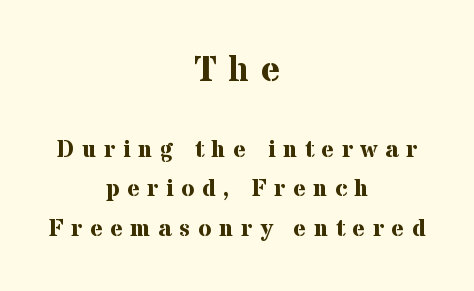
Q: Is the text bold? A: Yes.
Q: Is the text italic (slanted)? A: No, it is upright.
Q: Is the typeface a serif or a sans-serif typeface? A: Serif.
Q: Is the text underlined? A: No.
Q: How is the paragraph aligned? A: Centered.
Q: Is the spacing between letters normal or unusually wide? A: Unusually wide.
Q: Is the spacing between lines tight, normal or loose? A: Normal.
Q: Which block of text is set in a larger size, the first (top) or the second (bottom)? A: The first (top) one.
Q: Width (condensed, normal, or wide)? A: Normal.
Q: Stroke contrast? A: Medium.
Q: x-height? A: Medium.
Q: Monospaced? A: No.
